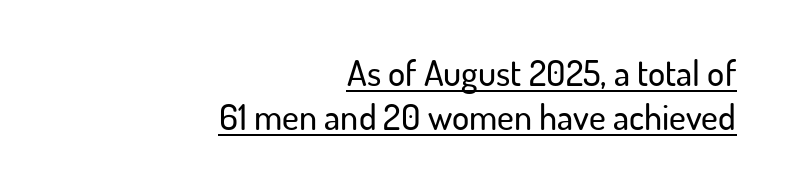
{"serif": "no", "italic": "no", "width": "normal", "stroke_contrast": "low", "x_height": "small", "monospaced": "no", "underline": "yes", "align": "right", "line_spacing_ratio": 1.22, "letter_spacing": "normal", "letter_spacing_em": 0.0, "glyph_px": 36}
